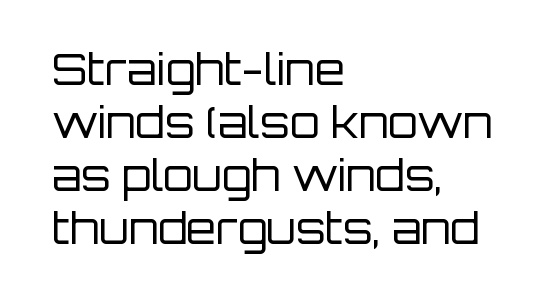
The image shows 43 px regular-weight sans-serif type, upright; set left-aligned, line spacing 1.23x, normal letter spacing, not underlined; low stroke contrast and a large x-height.
